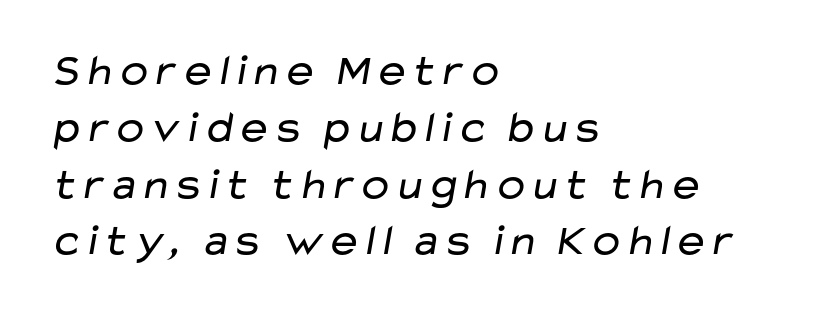
{"serif": "no", "bold": "no", "weight": "regular", "width": "wide", "stroke_contrast": "low", "x_height": "medium", "monospaced": "no", "underline": "no", "align": "left", "line_spacing": "normal", "line_spacing_ratio": 1.29, "letter_spacing": "normal", "letter_spacing_em": 0.0, "glyph_px": 44}
